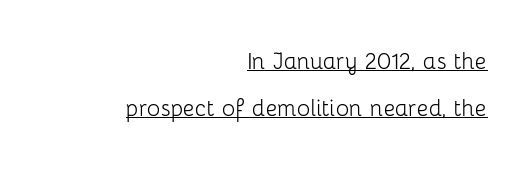
Q: Is the text bold? A: No.
Q: Is the text italic (slanted)? A: No, it is upright.
Q: Is the typeface a serif or a sans-serif typeface? A: Sans-serif.
Q: Is the text underlined? A: Yes.
Q: How is the paragraph aligned? A: Right-aligned.
Q: Is the spacing between letters normal or unusually wide? A: Normal.
Q: Is the spacing between lines tight, normal or loose? A: Normal.
Q: Width (condensed, normal, or wide)? A: Normal.
Q: Stroke contrast? A: Low.
Q: x-height? A: Medium.
Q: Monospaced? A: No.
